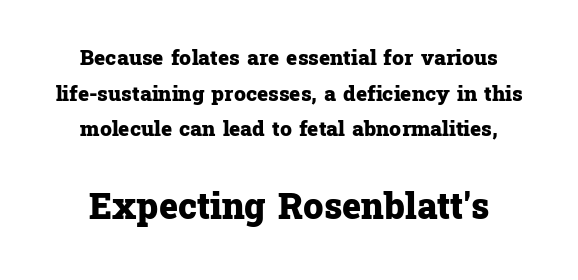
Q: Is the text bold? A: Yes.
Q: Is the text italic (slanted)? A: No, it is upright.
Q: Is the typeface a serif or a sans-serif typeface? A: Serif.
Q: Is the text underlined? A: No.
Q: How is the paragraph aligned? A: Centered.
Q: Is the spacing between letters normal or unusually wide? A: Normal.
Q: Is the spacing between lines tight, normal or loose? A: Normal.
Q: Which block of text is set in a larger size, the first (top) or the second (bottom)? A: The second (bottom) one.
Q: Width (condensed, normal, or wide)? A: Normal.
Q: Stroke contrast? A: Low.
Q: x-height? A: Medium.
Q: Monospaced? A: No.
